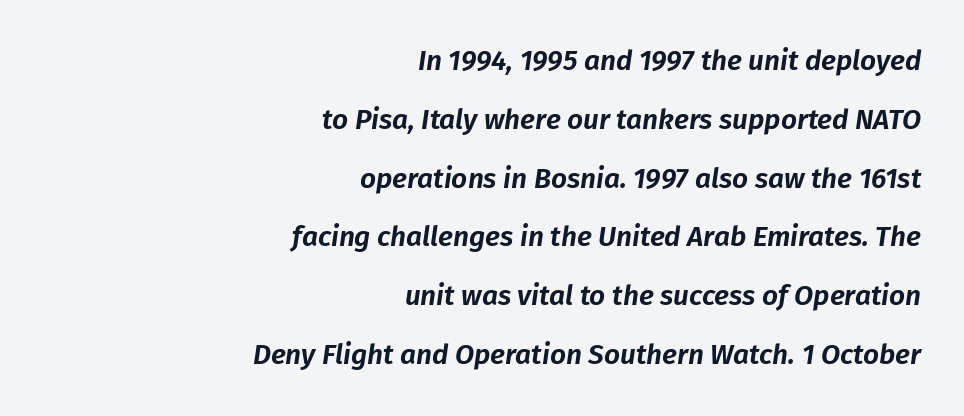
{"italic": "yes", "lean": "right", "slant_degrees": 8, "width": "normal", "stroke_contrast": "low", "x_height": "medium", "monospaced": "no", "underline": "no", "align": "right", "line_spacing": "loose", "line_spacing_ratio": 2.1, "letter_spacing": "normal", "letter_spacing_em": 0.0, "glyph_px": 28}
